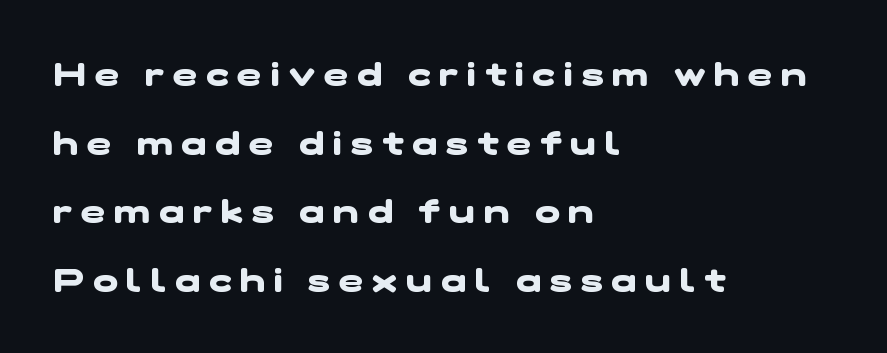
This sample uses a sans-serif face. The face used here has the dense, thick strokes of a bold. Horizontal bands of white between lines are thick stripes. The glyphs are unaccompanied by any horizontal stroke below them. The rendering inserts visible extra space after every character.
